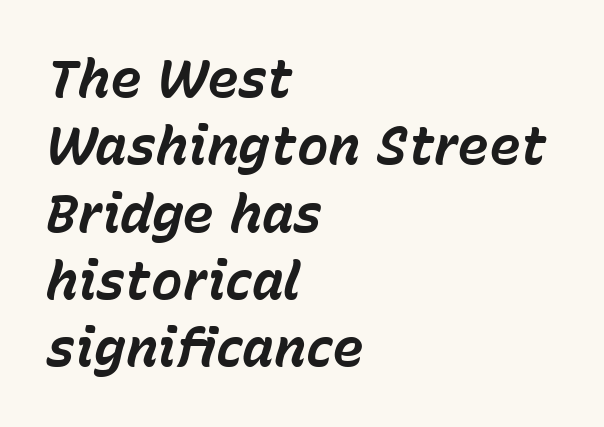
The leading is moderate, giving the passage an even texture. The area under the type is left untouched. The passage shown leans; its letterforms are oblique. Between one letter and the next there's only the usual sliver of space. Summary of weight: heavy, a full bold. Horizontal alignment here is leftward, the default for most running prose.
